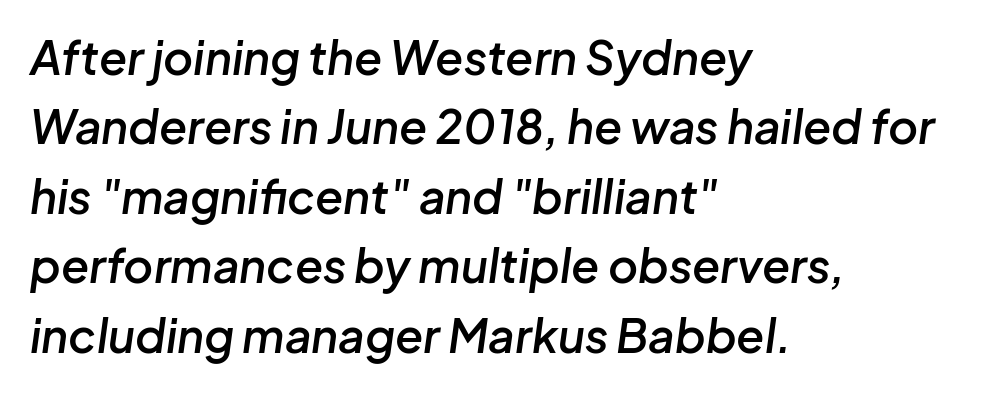
The image shows 46 px semibold type, italic (leaning right); set left-aligned, normal line spacing (1.51x), normal letter spacing, not underlined; low stroke contrast and a medium x-height.
